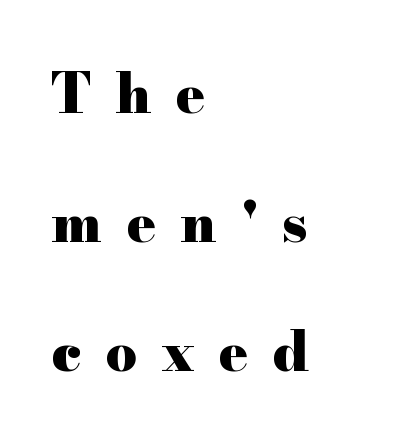
{"serif": "yes", "italic": "no", "bold": "yes", "weight": "heavy", "width": "wide", "stroke_contrast": "high", "x_height": "small", "monospaced": "no", "underline": "no", "align": "left", "line_spacing": "loose", "line_spacing_ratio": 2.35, "letter_spacing": "wide", "letter_spacing_em": 0.44, "glyph_px": 55}
